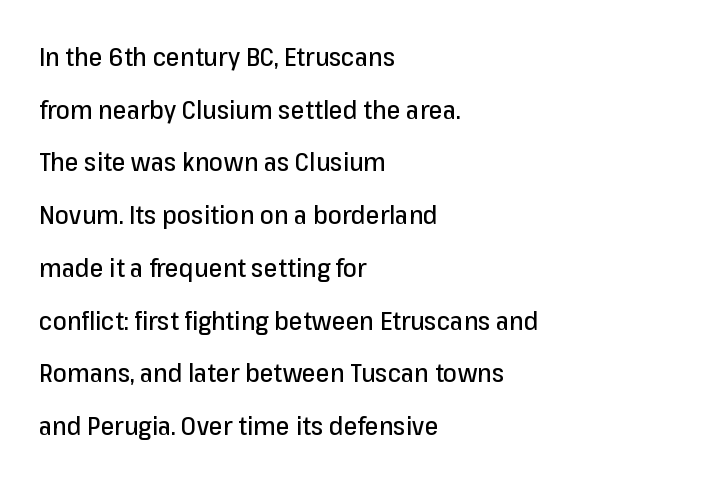
The image shows 25 px text type, upright; set left-aligned, loose line spacing (2.11x), normal letter spacing, not underlined.
